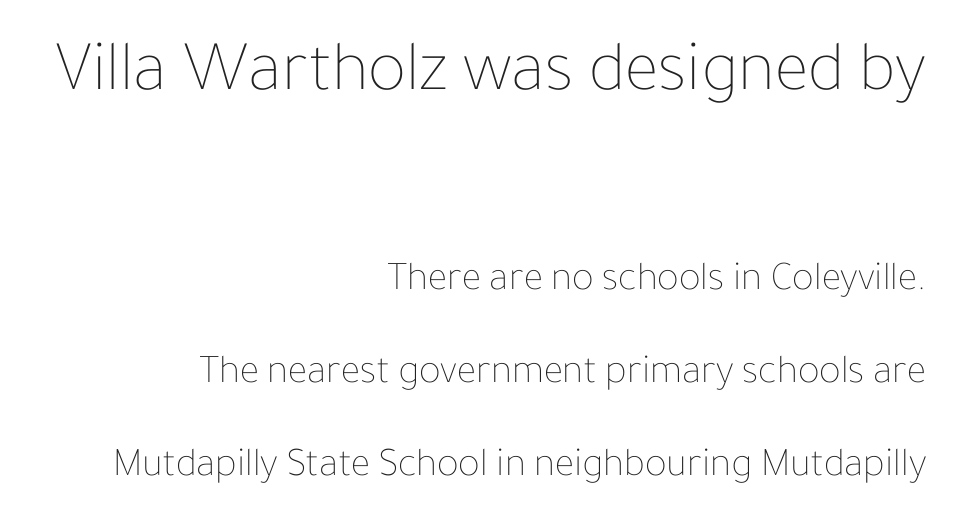
The image shows 72 px thin type, upright; set right-aligned, loose line spacing (2.26x), normal letter spacing, not underlined; the first (top) block is 1.76x larger; low stroke contrast and a medium x-height.
